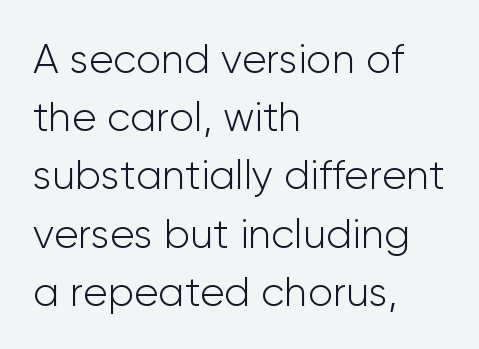
These glyphs show unthickened strokes, regular width or finer. Standard letterfit; no display-style spreading of the glyphs. Is there much room between lines? A standard amount, neither cramped nor airy. Line beginnings align vertically; line endings do not. The passage shown is not underscored anywhere.
